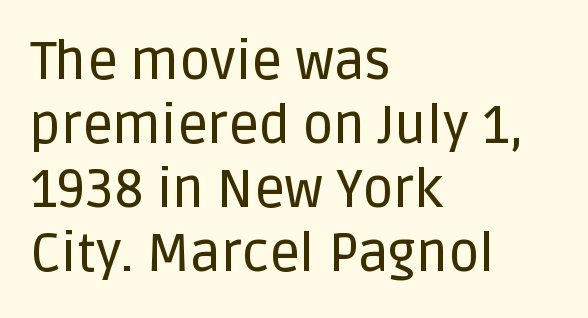
Q: Is the text italic (slanted)? A: No, it is upright.
Q: Is the typeface a serif or a sans-serif typeface? A: Sans-serif.
Q: Is the text underlined? A: No.
Q: How is the paragraph aligned? A: Left-aligned.
Q: Is the spacing between letters normal or unusually wide? A: Normal.
Q: Width (condensed, normal, or wide)? A: Normal.
Q: Stroke contrast? A: Low.
Q: x-height? A: Large.
Q: Monospaced? A: No.
